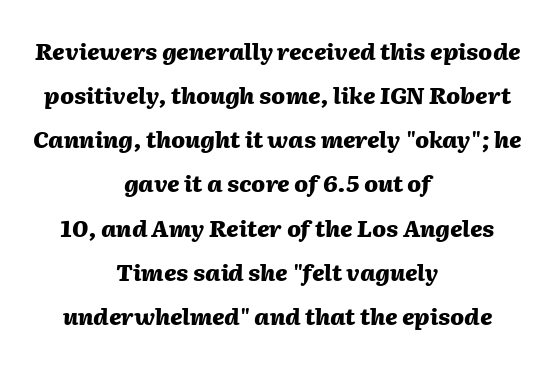
The image shows 23 px bold type, italic (leaning right); set centered, loose line spacing (1.92x), normal letter spacing, not underlined.
